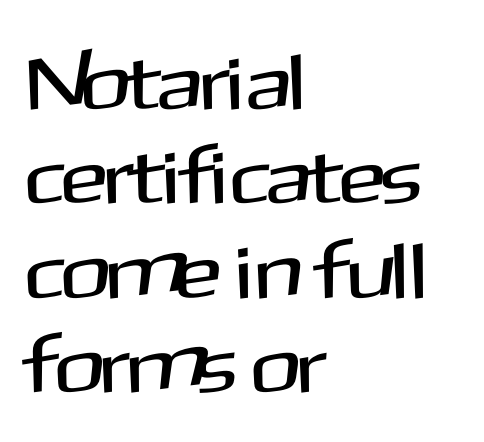
A sans-serif font was chosen for this passage. Glyph-to-glyph distance matches everyday printed text. The passage shown is not underscored anywhere. Tall strokes in this sample are plumb rather than angled.
